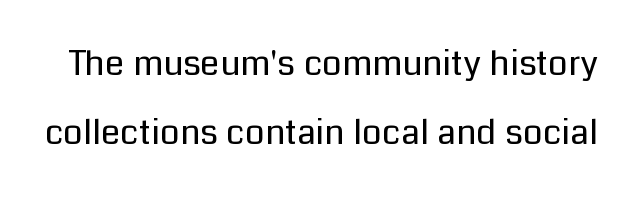
The characters display no serif detailing; their extremities are plain. Characters remain perfectly vertical along every line. The passage shown is typed in a proportional face where columns would drift. Weight: in the light-to-regular range. You could fit nearly another row in the gap between these rows. Quick note: underline off.
